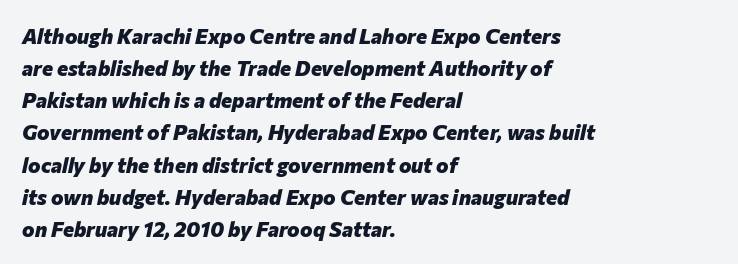
Q: Is the text bold? A: Yes.
Q: Is the text italic (slanted)? A: Yes, it leans right by about 12 degrees.
Q: Is the text underlined? A: No.
Q: How is the paragraph aligned? A: Left-aligned.
Q: Is the spacing between letters normal or unusually wide? A: Normal.
Q: Is the spacing between lines tight, normal or loose? A: Normal.
